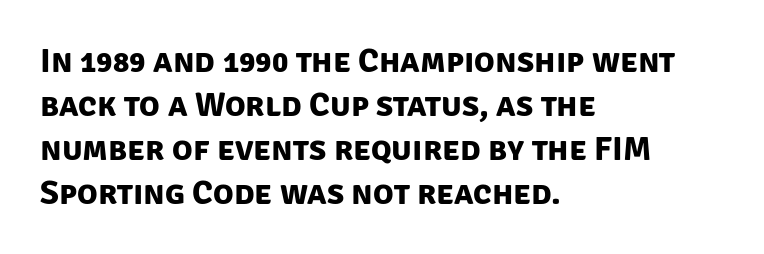
The image shows 34 px bold sans-serif type; set left-aligned, normal line spacing (1.29x), normal letter spacing, not underlined; low stroke contrast and a large x-height.
